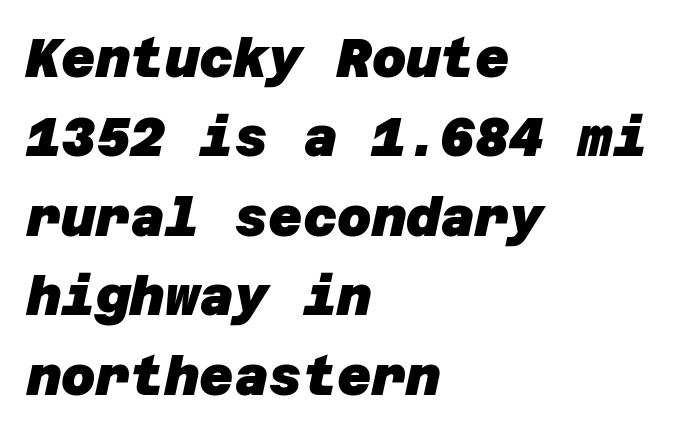
Q: Is the text bold? A: Yes.
Q: Is the typeface a serif or a sans-serif typeface? A: Sans-serif.
Q: Is the text underlined? A: No.
Q: How is the paragraph aligned? A: Left-aligned.
Q: Is the spacing between letters normal or unusually wide? A: Normal.
Q: Is the spacing between lines tight, normal or loose? A: Normal.
Q: Width (condensed, normal, or wide)? A: Normal.
Q: Stroke contrast? A: Low.
Q: x-height? A: Large.
